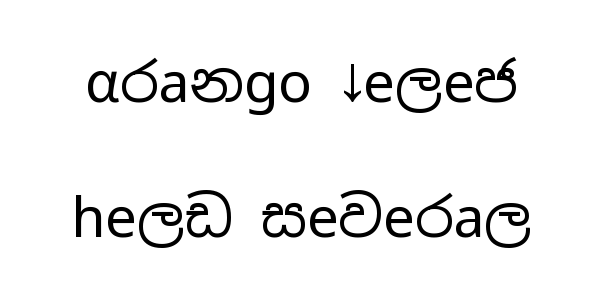
Q: Is the text bold? A: No.
Q: Is the text italic (slanted)? A: No, it is upright.
Q: Is the typeface a serif or a sans-serif typeface? A: Sans-serif.
Q: Is the text underlined? A: No.
Q: Is the spacing between letters normal or unusually wide? A: Normal.
Q: Is the spacing between lines tight, normal or loose? A: Loose.
Q: Width (condensed, normal, or wide)? A: Wide.
Q: Stroke contrast? A: Low.
Q: x-height? A: Medium.
Q: Monospaced? A: No.
